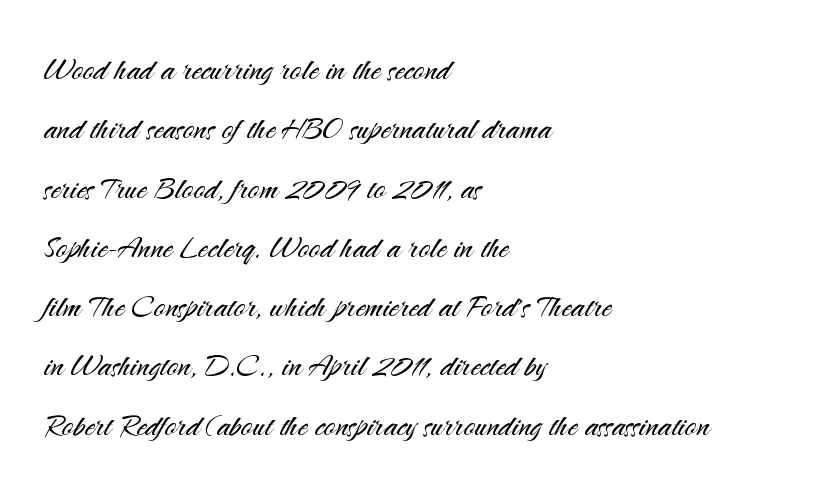
{"serif": "no", "bold": "no", "weight": "light", "width": "normal", "stroke_contrast": "medium", "x_height": "small", "monospaced": "no", "underline": "no", "align": "left", "line_spacing": "normal", "line_spacing_ratio": 1.52, "letter_spacing": "normal", "letter_spacing_em": 0.0, "glyph_px": 39}
